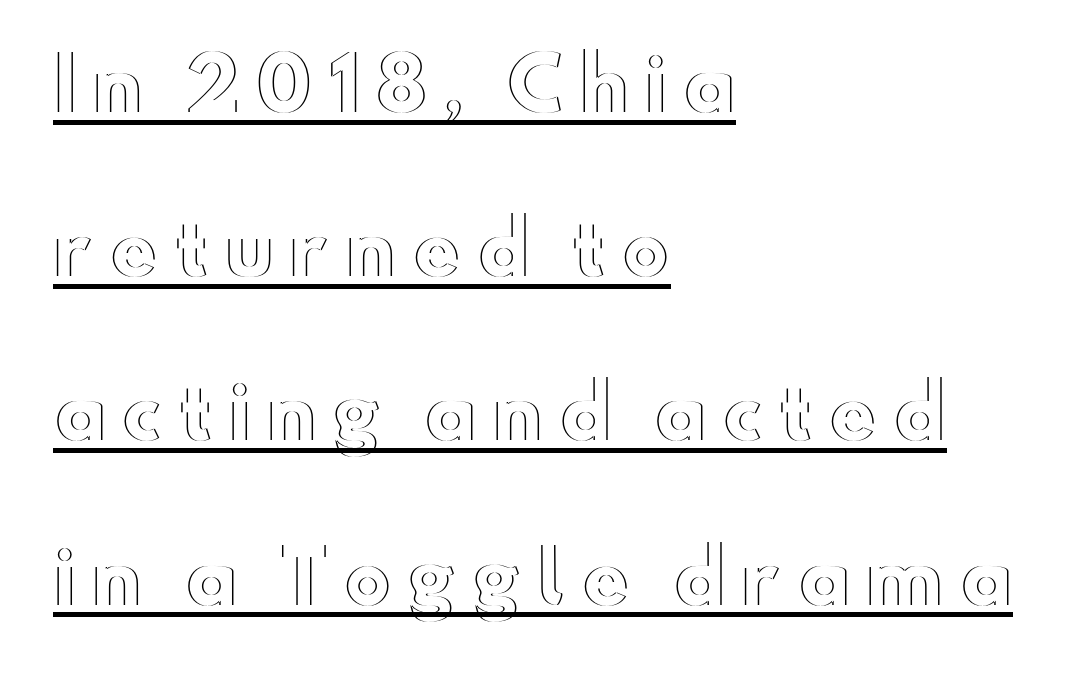
Q: Is the text italic (slanted)? A: No, it is upright.
Q: Is the text underlined? A: Yes.
Q: How is the paragraph aligned? A: Left-aligned.
Q: Is the spacing between letters normal or unusually wide? A: Unusually wide.
Q: Is the spacing between lines tight, normal or loose? A: Loose.
Q: Width (condensed, normal, or wide)? A: Wide.
Q: x-height? A: Small.
Q: Monospaced? A: No.
